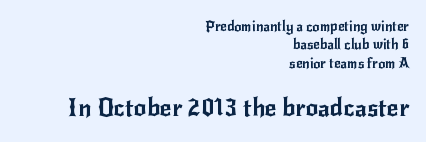
The image shows 25 px text type, upright; set right-aligned, normal line spacing (1.31x), normal letter spacing, not underlined; the second (bottom) block is 1.79x larger.
